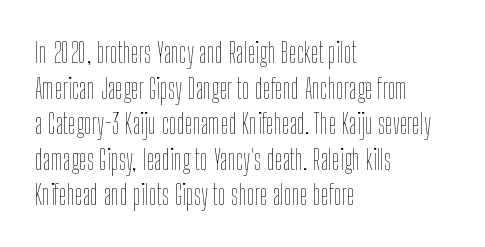
One glance says typical: line gaps are just what's usual. The lines are quadded left. The passage shown is not underscored anywhere. Spacing between characters is what you'd get straight out of the box. These lines are rendered in a variable-pitch font. The font sits on the lighter half of the weight spectrum, regular included.
